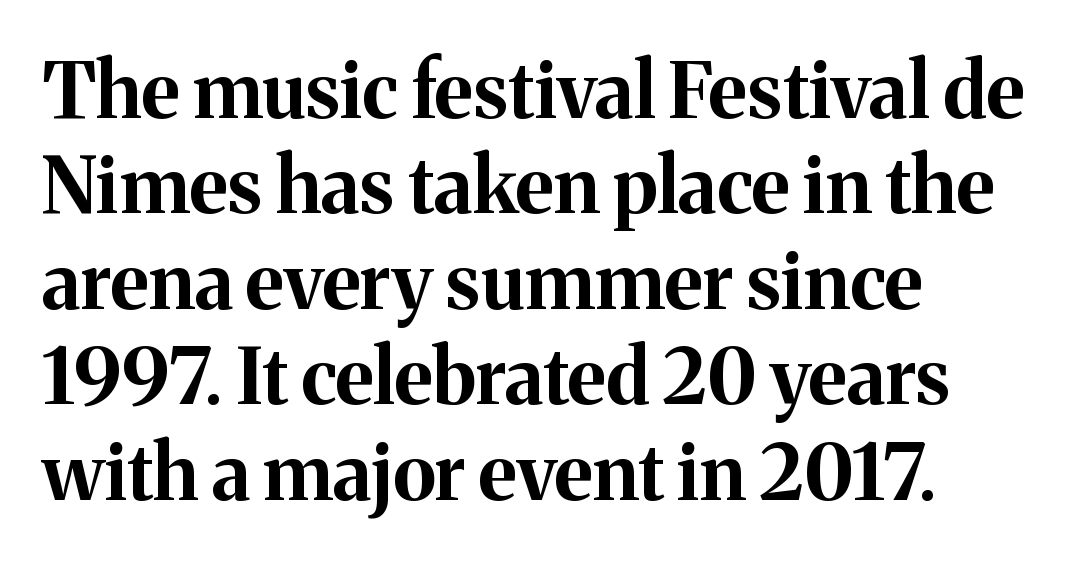
Stroke terminals: seriffed. The typesetter chose a ragged-right arrangement here. Think of a printed novel: that variable character pitch is what you see here. This rendering features lettering with no underline. Quick note: not italic, upright. How are the letters spaced? Ordinarily, with no added tracking.
